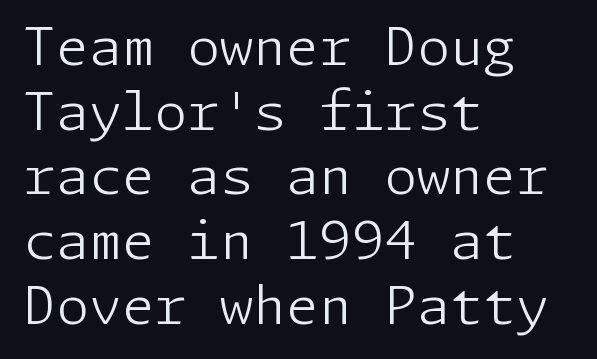
Q: Is the text bold? A: No.
Q: Is the text italic (slanted)? A: No, it is upright.
Q: Is the typeface a serif or a sans-serif typeface? A: Sans-serif.
Q: Is the text underlined? A: No.
Q: How is the paragraph aligned? A: Left-aligned.
Q: Is the spacing between letters normal or unusually wide? A: Normal.
Q: Width (condensed, normal, or wide)? A: Normal.
Q: Stroke contrast? A: Low.
Q: x-height? A: Medium.
